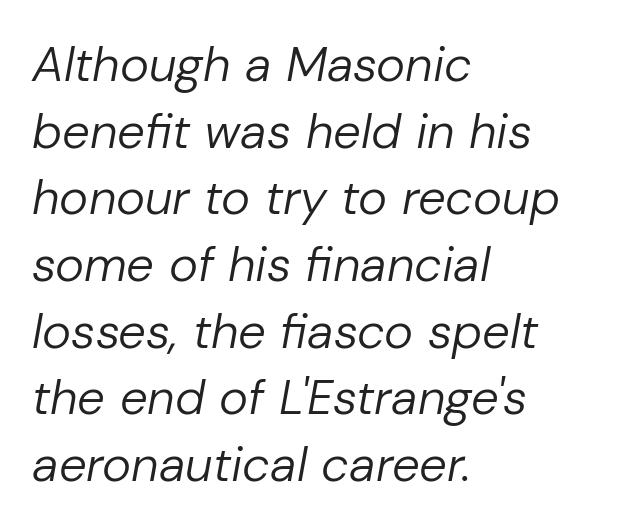
Is the stroke heavy? The answer is a plain regular-or-lighter. Here the designer chose a conventional face with non-uniform glyph widths. There is no visible air inserted between adjacent glyphs. The passage shown leans; its letterforms are oblique. The rendering uses a moderate line-height, typical for paragraphs. This sample is left-justified, so line endings fall wherever the words run out.
